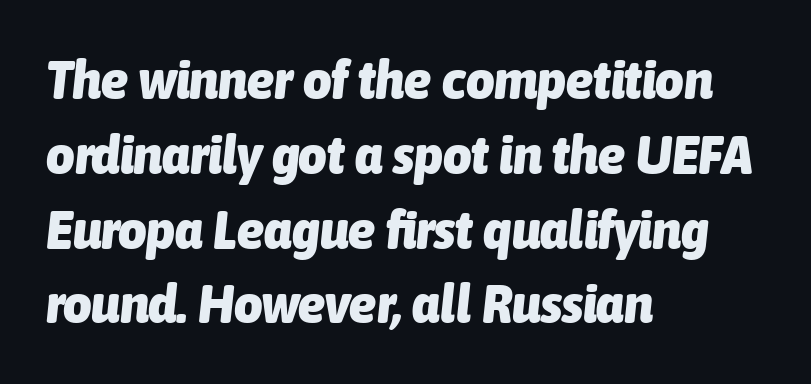
The image shows 55 px heavy, condensed type, italic (leaning right); set left-aligned, normal line spacing (1.36x), normal letter spacing, not underlined; low stroke contrast and a medium x-height.
